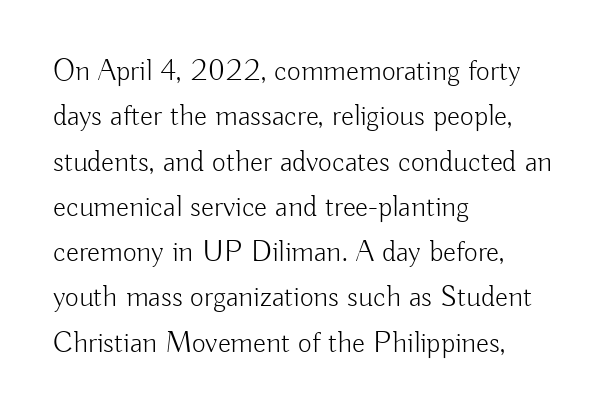
{"serif": "no", "italic": "no", "bold": "no", "weight": "light", "width": "normal", "stroke_contrast": "low", "x_height": "small", "monospaced": "no", "underline": "no", "align": "left", "line_spacing": "normal", "line_spacing_ratio": 1.51, "letter_spacing": "normal", "letter_spacing_em": 0.0, "glyph_px": 30}
